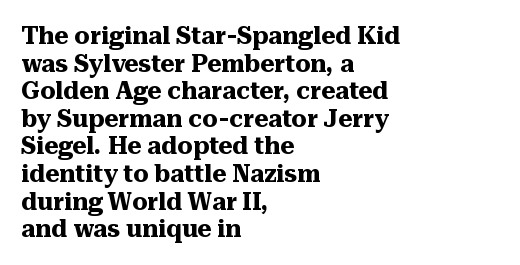
Q: Is the text bold? A: Yes.
Q: Is the text italic (slanted)? A: No, it is upright.
Q: Is the text underlined? A: No.
Q: How is the paragraph aligned? A: Left-aligned.
Q: Is the spacing between letters normal or unusually wide? A: Normal.
Q: Is the spacing between lines tight, normal or loose? A: Tight.
